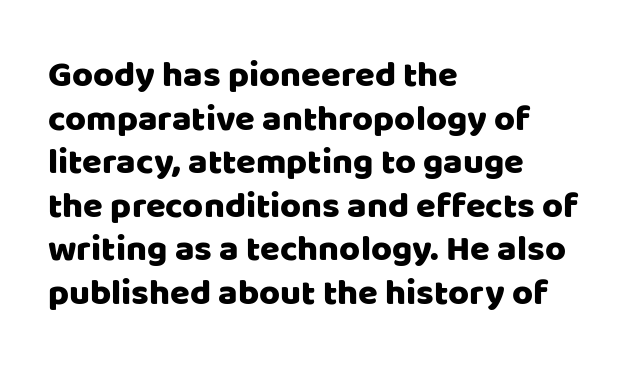
Q: Is the text italic (slanted)? A: No, it is upright.
Q: Is the typeface a serif or a sans-serif typeface? A: Sans-serif.
Q: Is the text underlined? A: No.
Q: How is the paragraph aligned? A: Left-aligned.
Q: Is the spacing between letters normal or unusually wide? A: Normal.
Q: Width (condensed, normal, or wide)? A: Normal.
Q: Stroke contrast? A: Low.
Q: x-height? A: Large.
Q: Monospaced? A: No.
